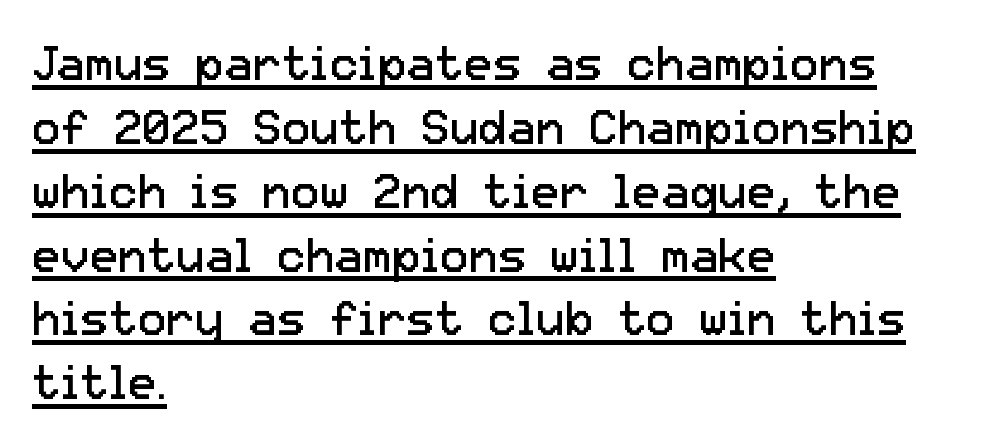
{"serif": "no", "italic": "no", "bold": "no", "weight": "regular", "width": "normal", "stroke_contrast": "low", "x_height": "medium", "monospaced": "no", "underline": "yes", "align": "left", "line_spacing": "normal", "line_spacing_ratio": 1.33, "letter_spacing": "normal", "letter_spacing_em": 0.0, "glyph_px": 48}
